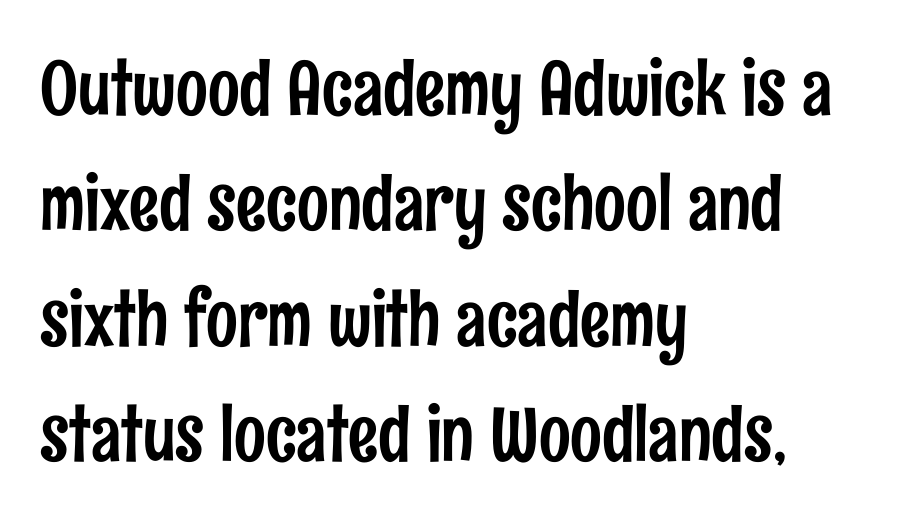
Reading down the column, the eye jumps a familiar distance to each next line. Tracking value appears to be zero — textbook default spacing. Words float on clear page, feet unadorned. Ascenders rise straight up at ninety degrees. Leftover space on each line is placed entirely after the last word. Think of a printed novel: that variable character pitch is what you see here.
